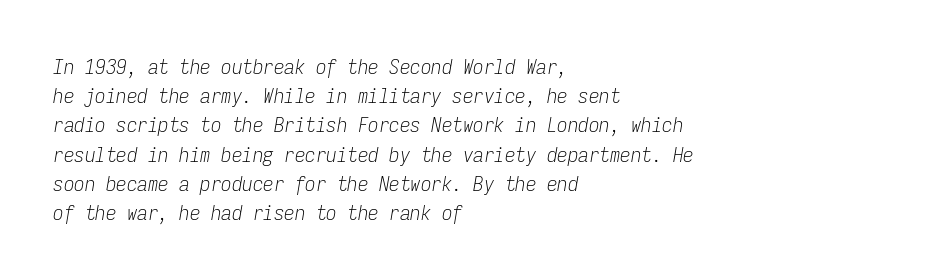
Lines of text with bare space underneath. Ink coverage per letter is moderate at most. The setting favours the left margin, as ordinary paragraphs usually do. The tracking reads as untouched default to a designer's eye. Style check: oblique.
